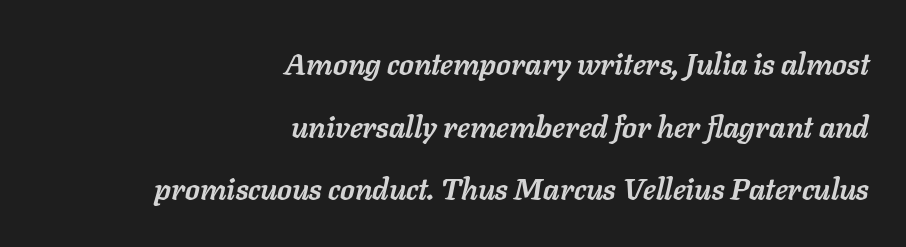
Decoration check: the copy has no underline. The setting favours the right margin, as signatures and pull-quotes sometimes do. Spacing verdict: proportional, widths tailored to each character. An italicized treatment has been applied to the whole sample. The passage shown stacks its lines with a broad gap.
